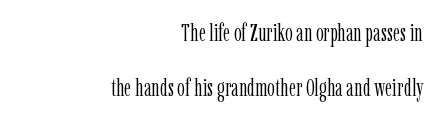
The passage shown is not bold in any degree. In terms of letterspacing, this is plain default setting. Each line ends at the same right margin while the left side varies. Horizontal bands of white between lines are thick stripes. The lettering holds an erect, upright posture throughout.
